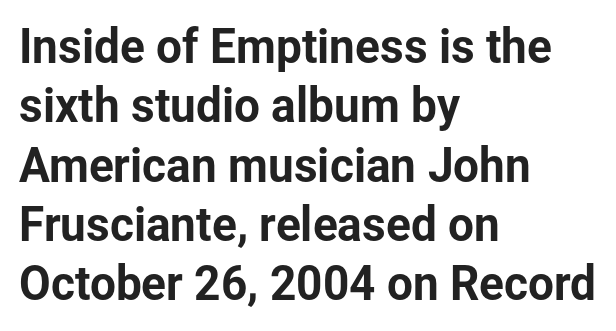
Q: Is the text italic (slanted)? A: No, it is upright.
Q: Is the typeface a serif or a sans-serif typeface? A: Sans-serif.
Q: Is the text underlined? A: No.
Q: How is the paragraph aligned? A: Left-aligned.
Q: Is the spacing between letters normal or unusually wide? A: Normal.
Q: Is the spacing between lines tight, normal or loose? A: Normal.
Q: Width (condensed, normal, or wide)? A: Normal.
Q: Stroke contrast? A: Low.
Q: x-height? A: Medium.
Q: Monospaced? A: No.
